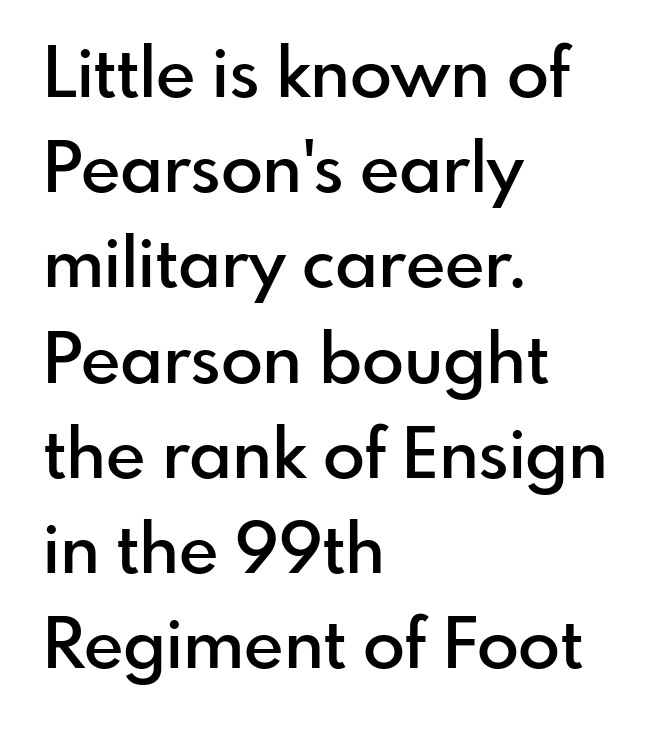
{"serif": "no", "italic": "no", "bold": "semi", "weight": "semibold", "width": "normal", "stroke_contrast": "low", "x_height": "small", "monospaced": "no", "underline": "no", "align": "left", "line_spacing": "normal", "line_spacing_ratio": 1.38, "letter_spacing": "normal", "letter_spacing_em": 0.0, "glyph_px": 69}
